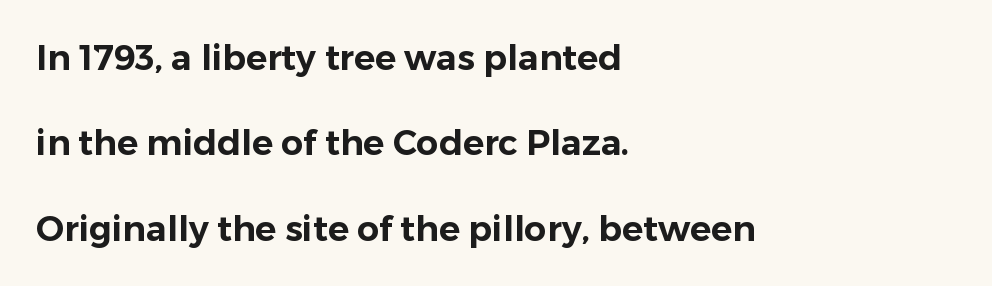
The image shows 35 px sans-serif type, upright; set left-aligned, loose line spacing (2.44x), normal letter spacing, not underlined; low stroke contrast and a medium x-height.
